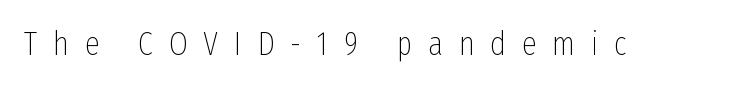
Q: Is the text bold? A: No.
Q: Is the text italic (slanted)? A: No, it is upright.
Q: Is the typeface a serif or a sans-serif typeface? A: Sans-serif.
Q: Is the text underlined? A: No.
Q: Is the spacing between letters normal or unusually wide? A: Unusually wide.
Q: Width (condensed, normal, or wide)? A: Condensed.
Q: Stroke contrast? A: Low.
Q: x-height? A: Medium.
Q: Monospaced? A: No.
